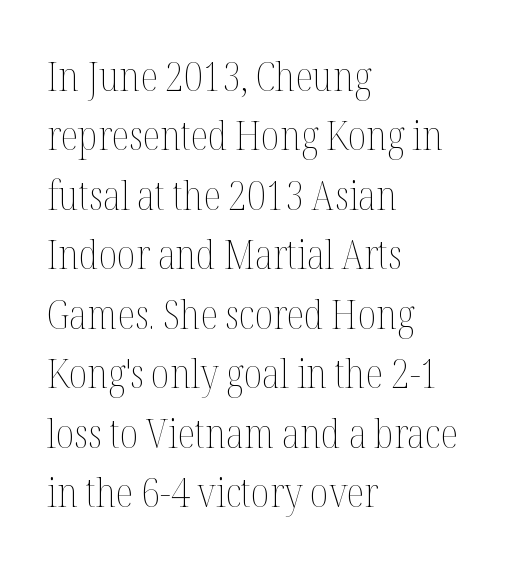
Q: Is the text bold? A: No.
Q: Is the text italic (slanted)? A: No, it is upright.
Q: Is the text underlined? A: No.
Q: How is the paragraph aligned? A: Left-aligned.
Q: Is the spacing between letters normal or unusually wide? A: Normal.
Q: Is the spacing between lines tight, normal or loose? A: Normal.
Q: Width (condensed, normal, or wide)? A: Condensed.
Q: Stroke contrast? A: Medium.
Q: x-height? A: Medium.
Q: Monospaced? A: No.
